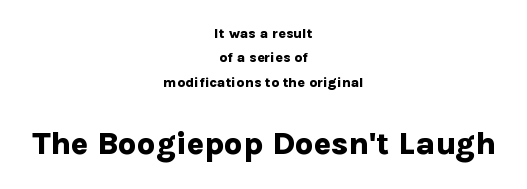
Q: Is the text bold? A: Yes.
Q: Is the text italic (slanted)? A: No, it is upright.
Q: Is the typeface a serif or a sans-serif typeface? A: Sans-serif.
Q: Is the text underlined? A: No.
Q: How is the paragraph aligned? A: Centered.
Q: Is the spacing between letters normal or unusually wide? A: Normal.
Q: Which block of text is set in a larger size, the first (top) or the second (bottom)? A: The second (bottom) one.
Q: Width (condensed, normal, or wide)? A: Normal.
Q: Stroke contrast? A: Low.
Q: x-height? A: Medium.
Q: Monospaced? A: No.
